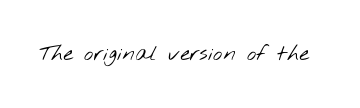
The image shows 22 px text type; set normal letter spacing, not underlined.
